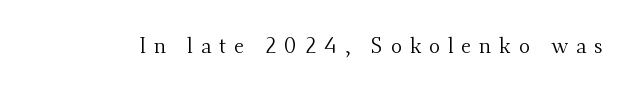
Q: Is the text bold? A: No.
Q: Is the text italic (slanted)? A: No, it is upright.
Q: Is the text underlined? A: No.
Q: Is the spacing between letters normal or unusually wide? A: Unusually wide.
